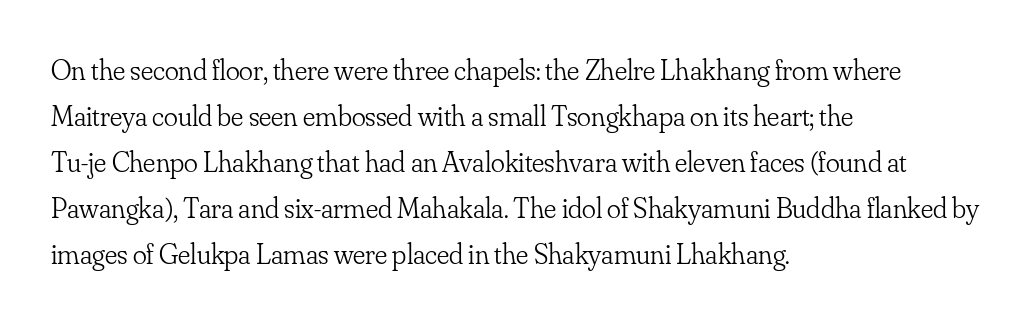
Q: Is the text bold? A: No.
Q: Is the text italic (slanted)? A: No, it is upright.
Q: Is the typeface a serif or a sans-serif typeface? A: Serif.
Q: Is the text underlined? A: No.
Q: How is the paragraph aligned? A: Left-aligned.
Q: Is the spacing between letters normal or unusually wide? A: Normal.
Q: Is the spacing between lines tight, normal or loose? A: Normal.
Q: Width (condensed, normal, or wide)? A: Normal.
Q: Stroke contrast? A: Low.
Q: x-height? A: Small.
Q: Monospaced? A: No.
